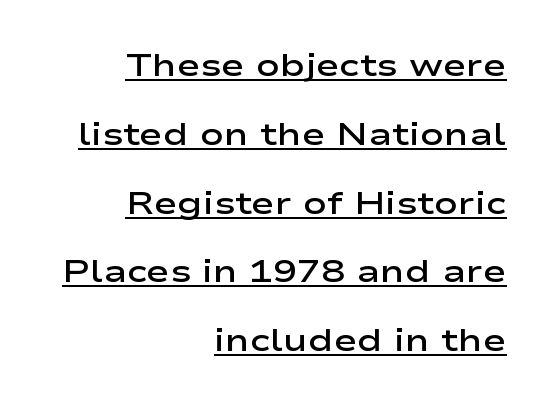
Q: Is the text bold? A: Semi-bold.
Q: Is the text italic (slanted)? A: No, it is upright.
Q: Is the typeface a serif or a sans-serif typeface? A: Sans-serif.
Q: Is the text underlined? A: Yes.
Q: How is the paragraph aligned? A: Right-aligned.
Q: Is the spacing between letters normal or unusually wide? A: Normal.
Q: Is the spacing between lines tight, normal or loose? A: Loose.
Q: Width (condensed, normal, or wide)? A: Wide.
Q: Stroke contrast? A: Low.
Q: x-height? A: Medium.
Q: Monospaced? A: No.
